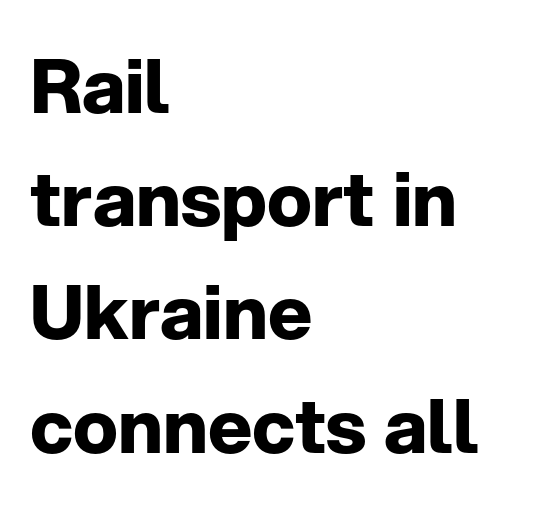
{"serif": "no", "italic": "no", "bold": "yes", "weight": "bold", "width": "normal", "stroke_contrast": "low", "x_height": "medium", "monospaced": "no", "underline": "no", "align": "left", "line_spacing": "normal", "line_spacing_ratio": 1.51, "letter_spacing": "normal", "letter_spacing_em": 0.0, "glyph_px": 75}
